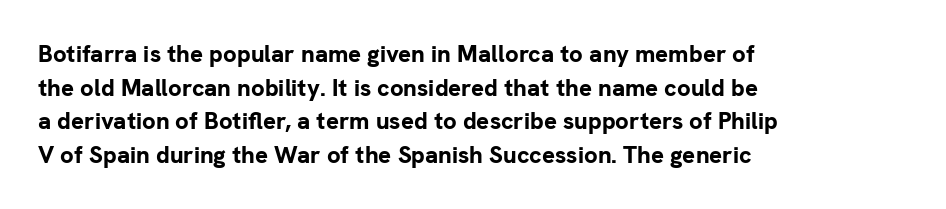
{"italic": "no", "bold": "yes", "underline": "no", "align": "left", "line_spacing": "normal", "line_spacing_ratio": 1.4, "letter_spacing": "normal", "letter_spacing_em": 0.0, "glyph_px": 24}
